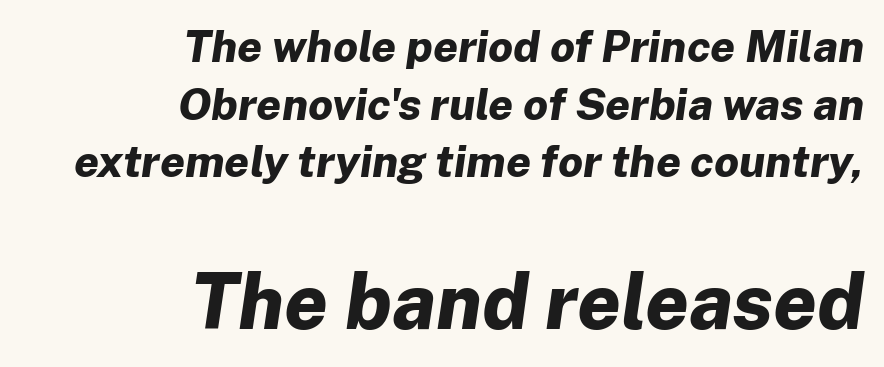
{"italic": "yes", "lean": "right", "slant_degrees": 8, "bold": "yes", "weight": "bold", "width": "normal", "stroke_contrast": "low", "x_height": "medium", "monospaced": "no", "underline": "no", "align": "right", "line_spacing": "normal", "line_spacing_ratio": 1.31, "letter_spacing": "normal", "letter_spacing_em": 0.0, "larger_block": "second", "size_ratio": 1.75, "glyph_px": 77}
